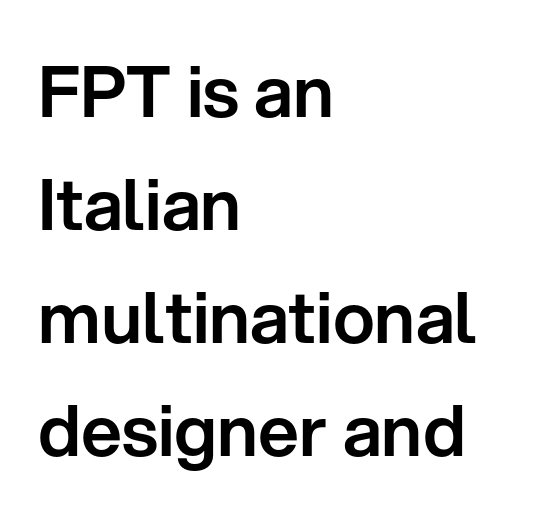
Q: Is the text italic (slanted)? A: No, it is upright.
Q: Is the typeface a serif or a sans-serif typeface? A: Sans-serif.
Q: Is the text underlined? A: No.
Q: How is the paragraph aligned? A: Left-aligned.
Q: Is the spacing between letters normal or unusually wide? A: Normal.
Q: Is the spacing between lines tight, normal or loose? A: Normal.
Q: Width (condensed, normal, or wide)? A: Normal.
Q: Stroke contrast? A: Low.
Q: x-height? A: Medium.
Q: Monospaced? A: No.
